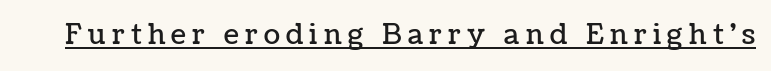
Q: Is the text italic (slanted)? A: No, it is upright.
Q: Is the text underlined? A: Yes.
Q: Is the spacing between letters normal or unusually wide? A: Unusually wide.
